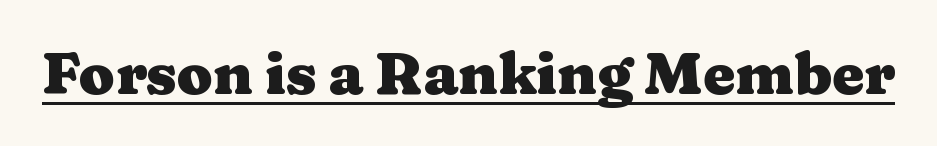
The horizontal fit of the characters is conventional and even. The passage shown is emphatically bold. Italic: no, the glyphs are upright roman. The passage shown is typed in a proportional face where columns would drift. The typeface chosen for these lines features serifs. Quick note: underline on.
